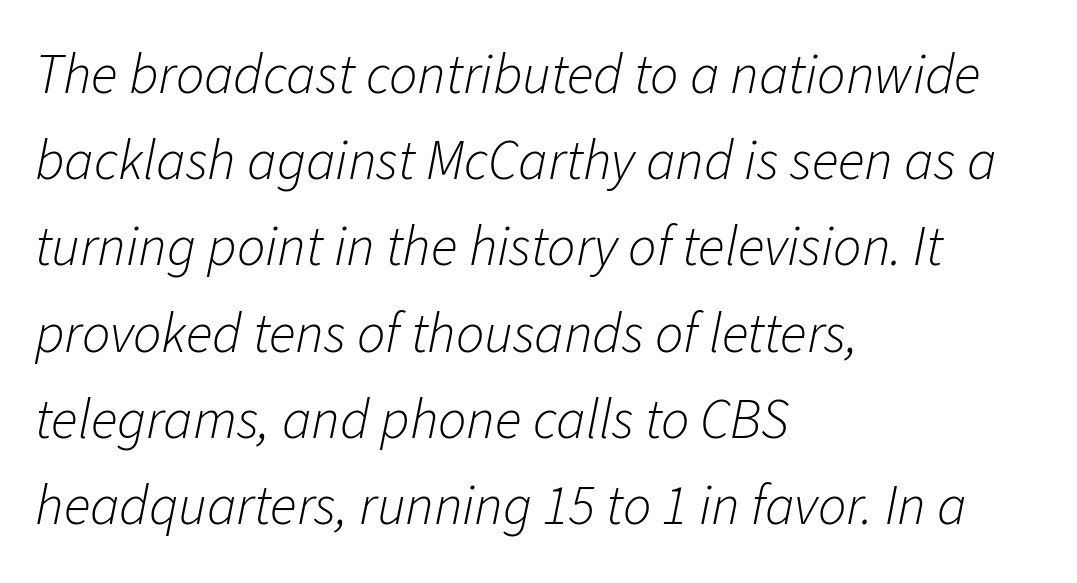
Q: Is the text bold? A: No.
Q: Is the text italic (slanted)? A: Yes, it leans right by about 11 degrees.
Q: Is the text underlined? A: No.
Q: How is the paragraph aligned? A: Left-aligned.
Q: Is the spacing between letters normal or unusually wide? A: Normal.
Q: Is the spacing between lines tight, normal or loose? A: Normal.
Q: Width (condensed, normal, or wide)? A: Normal.
Q: Stroke contrast? A: Low.
Q: x-height? A: Medium.
Q: Monospaced? A: No.
